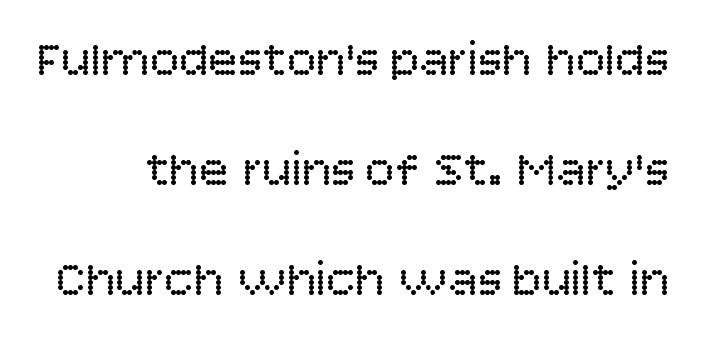
The image shows 49 px regular-weight sans-serif type, upright; set loose line spacing (2.25x), normal letter spacing, not underlined; low stroke contrast and a large x-height.
